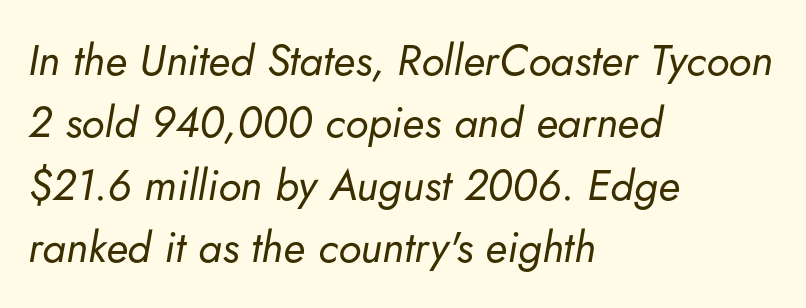
Q: Is the text bold? A: No.
Q: Is the text italic (slanted)? A: Yes, it leans right by about 5 degrees.
Q: Is the text underlined? A: No.
Q: How is the paragraph aligned? A: Left-aligned.
Q: Is the spacing between letters normal or unusually wide? A: Normal.
Q: Is the spacing between lines tight, normal or loose? A: Normal.
Q: Width (condensed, normal, or wide)? A: Normal.
Q: Stroke contrast? A: Low.
Q: x-height? A: Small.
Q: Monospaced? A: No.
